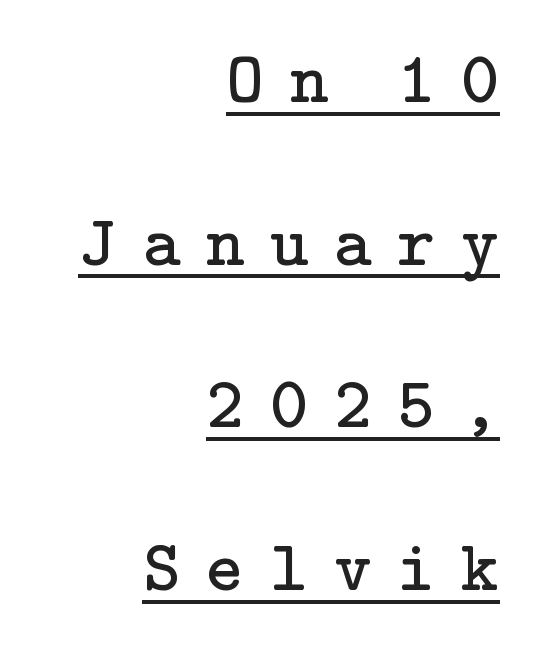
Q: Is the text bold? A: No.
Q: Is the text italic (slanted)? A: No, it is upright.
Q: Is the typeface a serif or a sans-serif typeface? A: Serif.
Q: Is the text underlined? A: Yes.
Q: How is the paragraph aligned? A: Right-aligned.
Q: Is the spacing between letters normal or unusually wide? A: Unusually wide.
Q: Is the spacing between lines tight, normal or loose? A: Loose.
Q: Width (condensed, normal, or wide)? A: Normal.
Q: Stroke contrast? A: Low.
Q: x-height? A: Medium.
